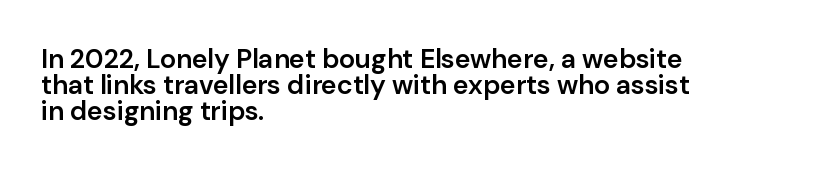
The image shows 27 px text type, upright; set left-aligned, tight line spacing (0.96x), normal letter spacing, not underlined.
